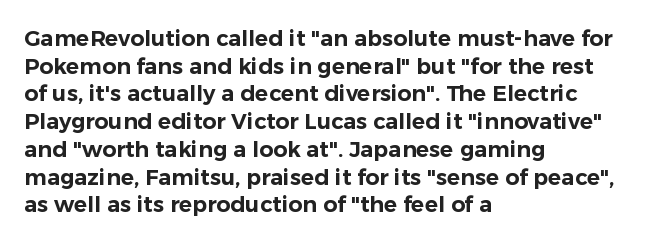
Q: Is the text italic (slanted)? A: No, it is upright.
Q: Is the text underlined? A: No.
Q: How is the paragraph aligned? A: Left-aligned.
Q: Is the spacing between letters normal or unusually wide? A: Normal.
Q: Is the spacing between lines tight, normal or loose? A: Normal.
